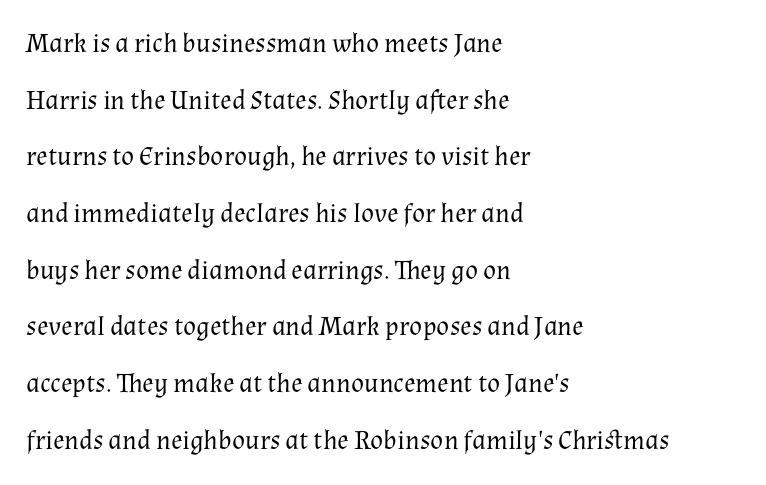
Q: Is the text bold? A: No.
Q: Is the text italic (slanted)? A: No, it is upright.
Q: Is the text underlined? A: No.
Q: How is the paragraph aligned? A: Left-aligned.
Q: Is the spacing between letters normal or unusually wide? A: Normal.
Q: Is the spacing between lines tight, normal or loose? A: Loose.
